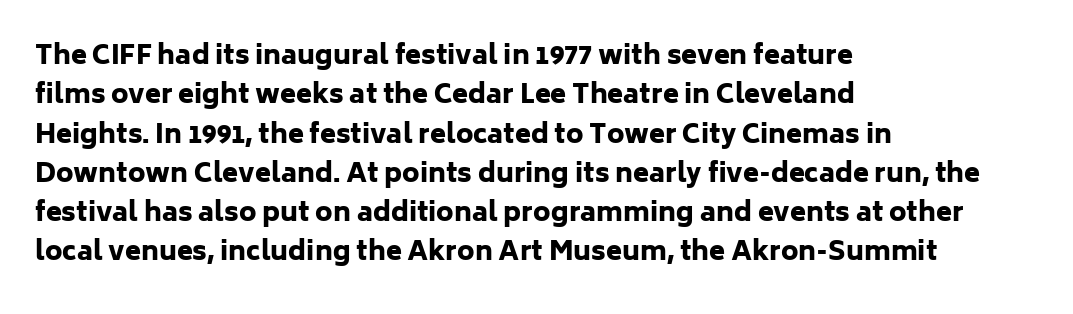
Typeset ragged right — the left edge is the straight one. The passage shown is not underscored anywhere. The lettering stays uniformly vertical, giving the passage a roman look. Short note: letters normally spaced.
